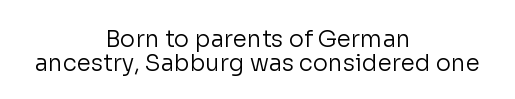
The image shows 23 px text type, upright; set centered, tight line spacing (1.06x), normal letter spacing, not underlined.
